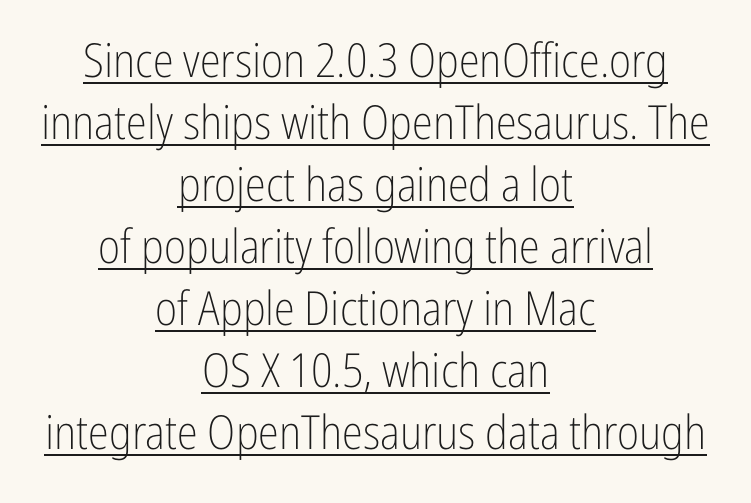
A quiet, ordinary-to-light weight characterises the typeface. This rendering leaves character spacing at its baseline value. Both edges are ragged and mirror each other, which tells us the setting is centered. This sample uses an upright cut, with every glyph sitting square on the baseline. This sample has the flowing, uneven cadence of proportional lettering.
